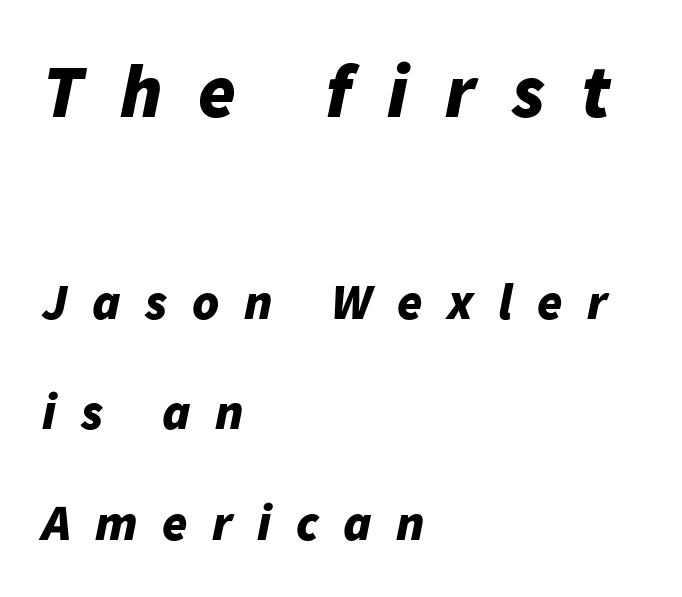
{"italic": "yes", "lean": "right", "slant_degrees": 11, "bold": "yes", "weight": "bold", "width": "normal", "stroke_contrast": "low", "x_height": "medium", "monospaced": "no", "underline": "no", "align": "left", "line_spacing": "loose", "line_spacing_ratio": 2.17, "letter_spacing": "wide", "letter_spacing_em": 0.48, "larger_block": "first", "size_ratio": 1.49, "glyph_px": 76}
